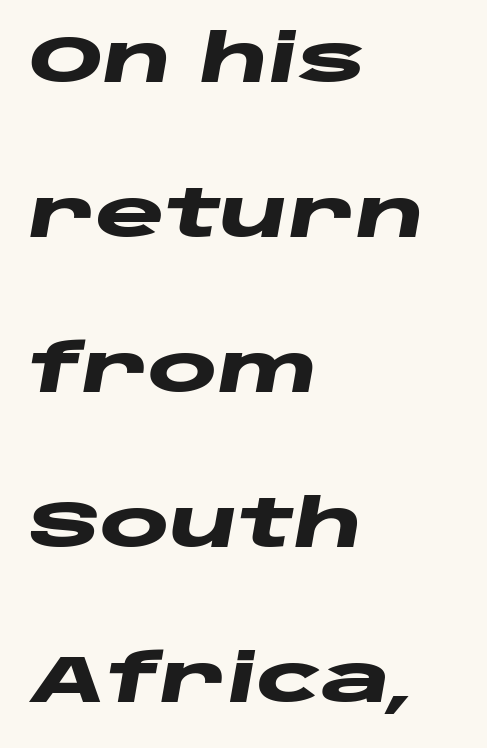
{"italic": "yes", "lean": "right", "slant_degrees": 10, "bold": "yes", "weight": "heavy", "width": "wide", "stroke_contrast": "low", "x_height": "large", "monospaced": "no", "underline": "no", "align": "left", "line_spacing": "loose", "line_spacing_ratio": 2.35, "letter_spacing": "normal", "letter_spacing_em": 0.0, "glyph_px": 66}
